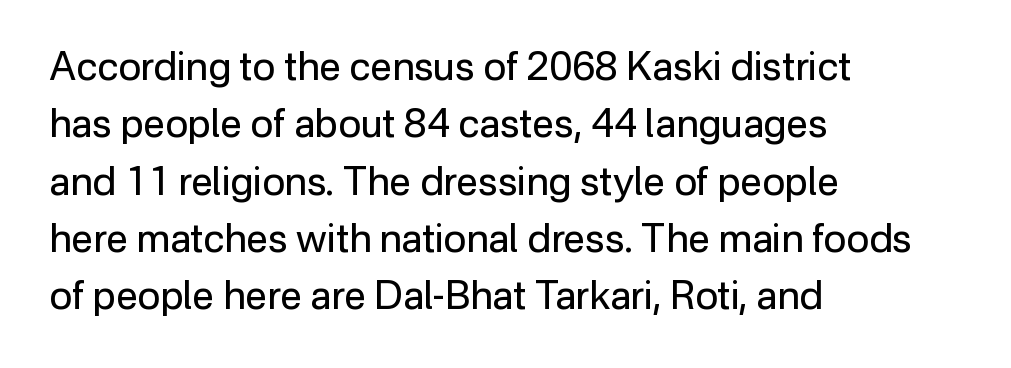
{"serif": "no", "italic": "no", "bold": "no", "weight": "regular", "width": "normal", "stroke_contrast": "low", "x_height": "medium", "monospaced": "no", "underline": "no", "align": "left", "line_spacing": "normal", "line_spacing_ratio": 1.47, "letter_spacing": "normal", "letter_spacing_em": 0.0, "glyph_px": 39}
